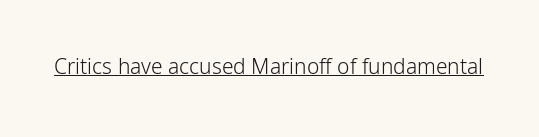
Italic: no, the glyphs are upright roman. You can see a thin bar hugging the bottom of the glyphs. Nothing heavy about these letters — not bold at all. Look at the tracking — it's just the regular setting, nothing added.
